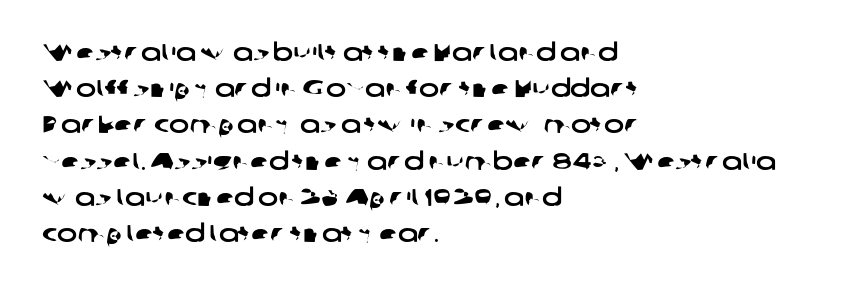
{"underline": "no", "align": "left", "line_spacing": "normal", "line_spacing_ratio": 1.51, "letter_spacing": "normal", "letter_spacing_em": 0.0, "glyph_px": 24}
